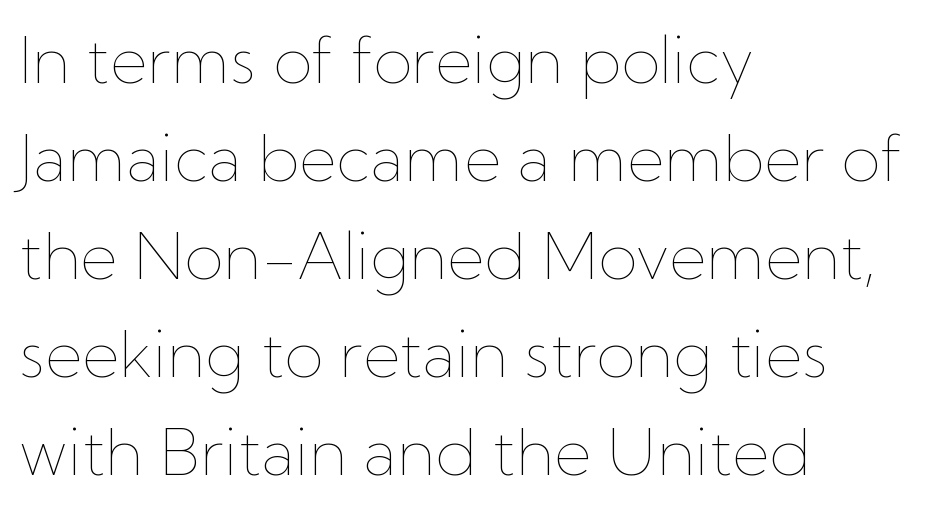
{"italic": "no", "bold": "no", "weight": "thin", "width": "normal", "stroke_contrast": "low", "x_height": "medium", "monospaced": "no", "underline": "no", "align": "left", "line_spacing": "normal", "line_spacing_ratio": 1.53, "letter_spacing": "normal", "letter_spacing_em": 0.0, "glyph_px": 64}
